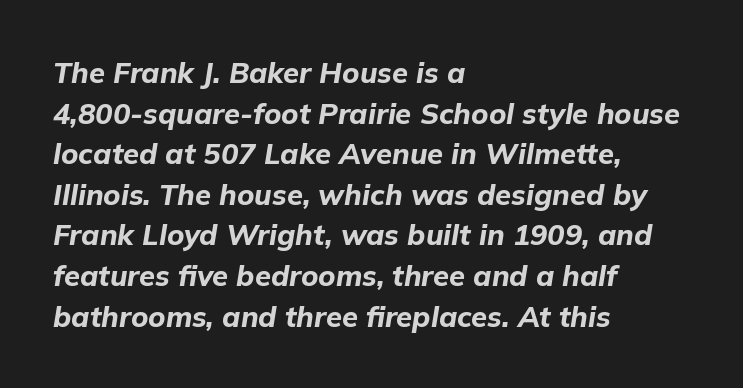
The image shows 29 px bold type, italic (leaning right); set left-aligned, normal line spacing (1.4x), normal letter spacing, not underlined; low stroke contrast and a medium x-height.
